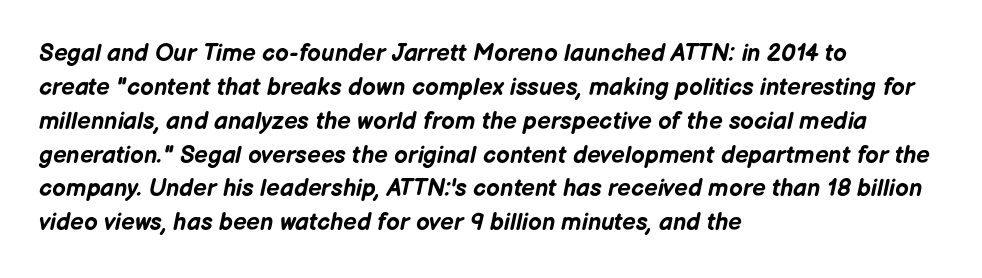
{"italic": "yes", "lean": "right", "slant_degrees": 12, "bold": "yes", "underline": "no", "align": "left", "line_spacing": "normal", "line_spacing_ratio": 1.41, "letter_spacing": "normal", "letter_spacing_em": 0.0, "glyph_px": 24}
